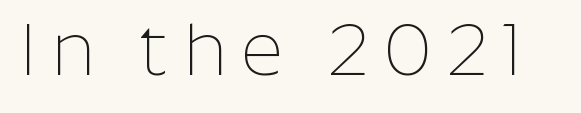
Q: Is the text bold? A: No.
Q: Is the text italic (slanted)? A: No, it is upright.
Q: Is the typeface a serif or a sans-serif typeface? A: Sans-serif.
Q: Is the text underlined? A: No.
Q: Width (condensed, normal, or wide)? A: Normal.
Q: Stroke contrast? A: Low.
Q: x-height? A: Medium.
Q: Monospaced? A: No.
